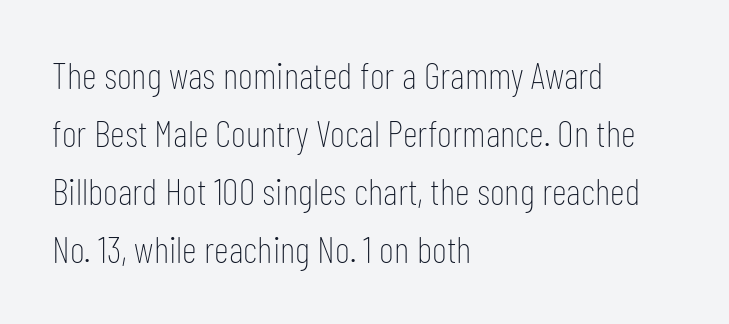
Note the varied advance widths — an 'i' is clearly narrower than an 'm'. Any mark beneath the type? The region is blank. Spacing between characters is what you'd get straight out of the box. One glance says typical: line gaps are just what's usual. Tall strokes in this sample are plumb rather than angled. Notice how the passage keeps a crisp vertical edge on the left only.
